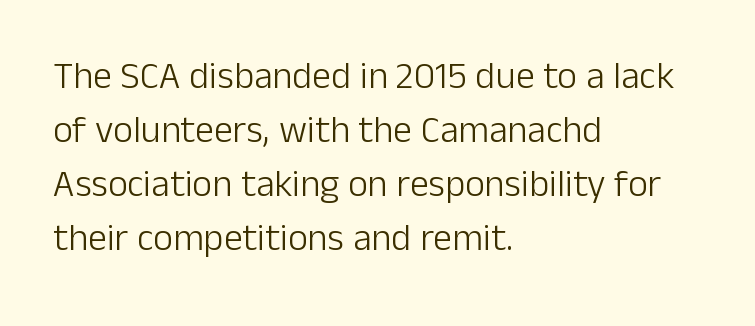
The image shows 38 px light sans-serif type, upright; set left-aligned, normal line spacing (1.42x), normal letter spacing, not underlined; low stroke contrast and a medium x-height.
